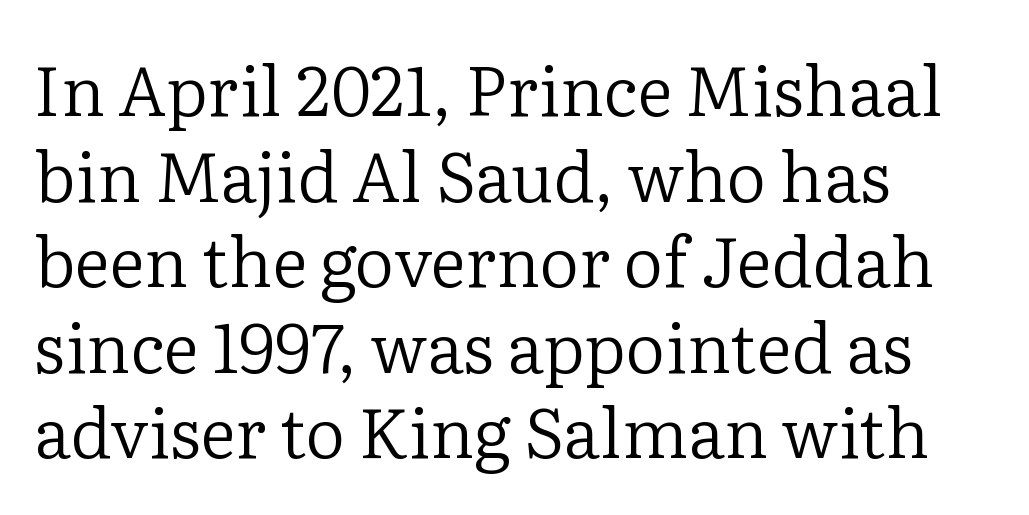
Q: Is the text bold? A: No.
Q: Is the text italic (slanted)? A: No, it is upright.
Q: Is the typeface a serif or a sans-serif typeface? A: Serif.
Q: Is the text underlined? A: No.
Q: How is the paragraph aligned? A: Left-aligned.
Q: Is the spacing between letters normal or unusually wide? A: Normal.
Q: Width (condensed, normal, or wide)? A: Normal.
Q: Stroke contrast? A: Low.
Q: x-height? A: Medium.
Q: Monospaced? A: No.
